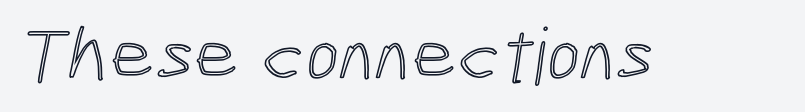
{"width": "condensed", "x_height": "medium", "monospaced": "no", "underline": "no", "letter_spacing": "normal", "letter_spacing_em": 0.0, "glyph_px": 79}
